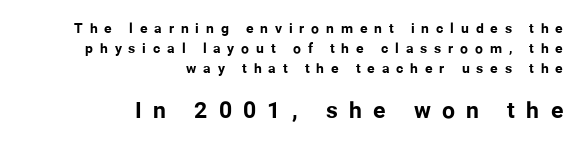
Plenty of ink on the page — the face is bold. Alignment: flush right. A clean baseline with only descenders dipping below it. In terms of posture, this sample is upright. Here the glyphs are tracked loosely, breaking word shapes into spaced letters.
